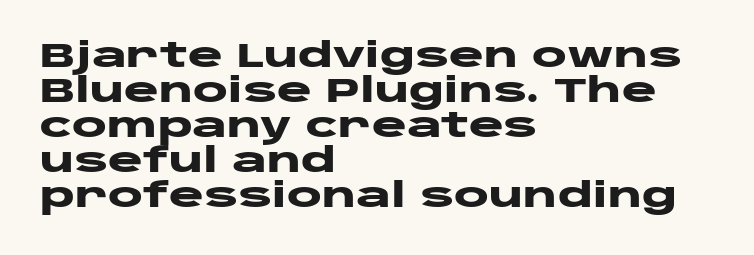
{"serif": "no", "italic": "no", "bold": "yes", "weight": "heavy", "width": "wide", "stroke_contrast": "low", "x_height": "large", "monospaced": "no", "underline": "no", "align": "left", "line_spacing": "tight", "line_spacing_ratio": 1.06, "letter_spacing": "normal", "letter_spacing_em": 0.0, "glyph_px": 33}
